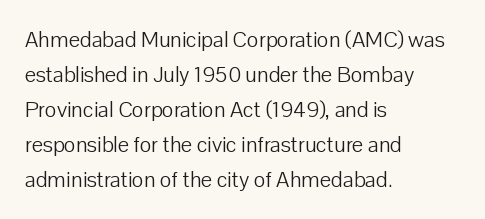
{"italic": "no", "bold": "no", "underline": "no", "align": "left", "line_spacing": "normal", "line_spacing_ratio": 1.59, "letter_spacing": "normal", "letter_spacing_em": 0.0, "glyph_px": 22}
